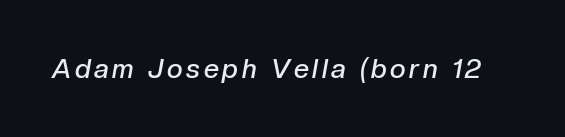
The image shows 27 px text type, italic (leaning right); set not underlined.
